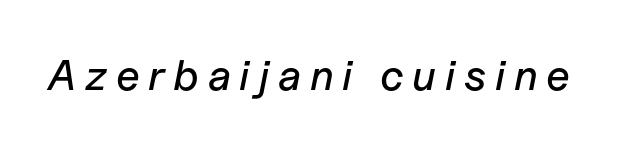
Q: Is the text italic (slanted)? A: Yes, it leans right by about 11 degrees.
Q: Is the text underlined? A: No.
Q: Is the spacing between letters normal or unusually wide? A: Unusually wide.
Q: Width (condensed, normal, or wide)? A: Normal.
Q: Stroke contrast? A: Low.
Q: x-height? A: Medium.
Q: Monospaced? A: No.
